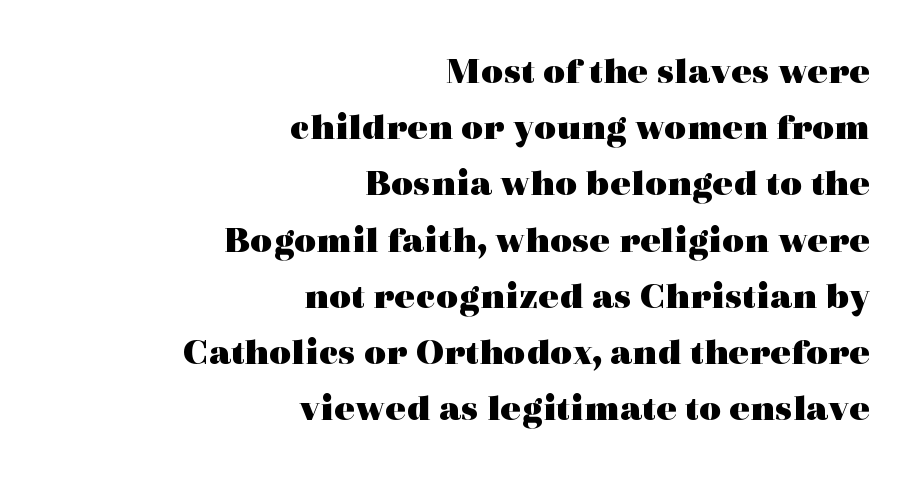
The image shows 38 px heavy, wide serif type, upright; set right-aligned, normal line spacing (1.48x), normal letter spacing, not underlined; a medium x-height.
